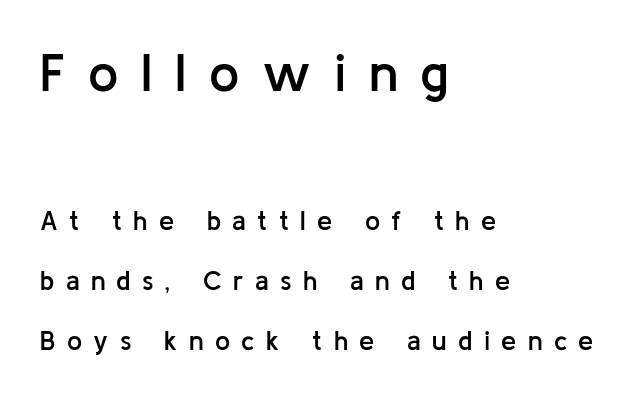
Q: Is the text bold? A: Semi-bold.
Q: Is the text italic (slanted)? A: No, it is upright.
Q: Is the typeface a serif or a sans-serif typeface? A: Sans-serif.
Q: Is the text underlined? A: No.
Q: How is the paragraph aligned? A: Left-aligned.
Q: Is the spacing between letters normal or unusually wide? A: Unusually wide.
Q: Is the spacing between lines tight, normal or loose? A: Loose.
Q: Which block of text is set in a larger size, the first (top) or the second (bottom)? A: The first (top) one.
Q: Width (condensed, normal, or wide)? A: Normal.
Q: Stroke contrast? A: Low.
Q: x-height? A: Medium.
Q: Monospaced? A: No.
